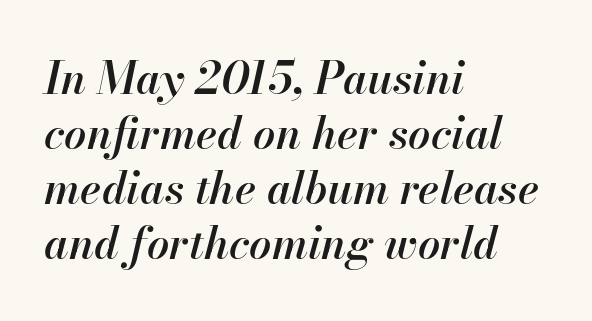
{"italic": "yes", "lean": "right", "slant_degrees": 13, "bold": "semi", "weight": "semibold", "width": "normal", "stroke_contrast": "high", "x_height": "small", "monospaced": "no", "underline": "no", "align": "left", "line_spacing": "normal", "line_spacing_ratio": 1.25, "letter_spacing": "normal", "letter_spacing_em": 0.0, "glyph_px": 44}
